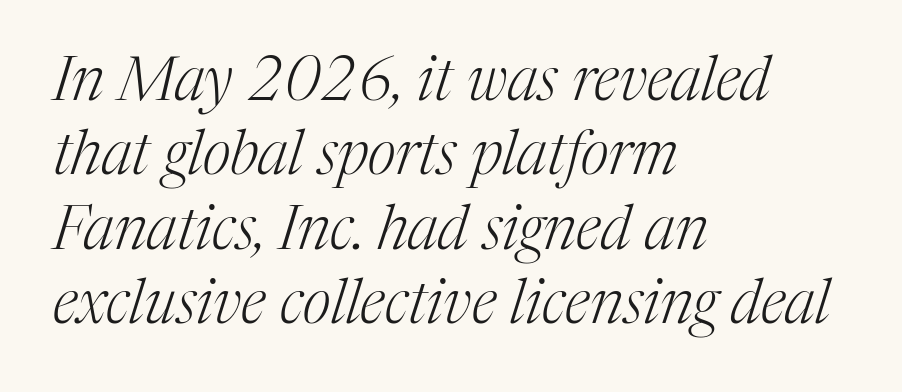
Q: Is the text bold? A: No.
Q: Is the text italic (slanted)? A: Yes, it leans right by about 17 degrees.
Q: Is the typeface a serif or a sans-serif typeface? A: Serif.
Q: Is the text underlined? A: No.
Q: How is the paragraph aligned? A: Left-aligned.
Q: Is the spacing between letters normal or unusually wide? A: Normal.
Q: Width (condensed, normal, or wide)? A: Normal.
Q: Stroke contrast? A: Medium.
Q: x-height? A: Medium.
Q: Monospaced? A: No.
